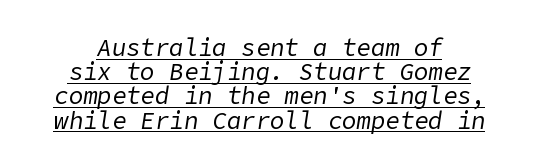
The image shows 24 px text type, italic (leaning right); set tight line spacing (1.01x), normal letter spacing, underlined.
